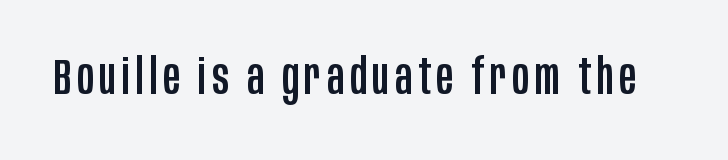
{"serif": "no", "italic": "no", "width": "condensed", "stroke_contrast": "low", "x_height": "large", "monospaced": "no", "underline": "no", "glyph_px": 50}
